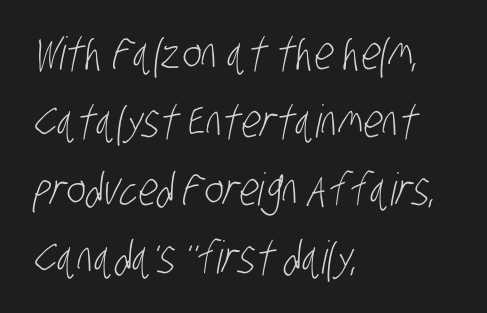
Q: Is the text bold? A: No.
Q: Is the typeface a serif or a sans-serif typeface? A: Sans-serif.
Q: Is the text underlined? A: No.
Q: How is the paragraph aligned? A: Left-aligned.
Q: Is the spacing between letters normal or unusually wide? A: Normal.
Q: Is the spacing between lines tight, normal or loose? A: Normal.
Q: Width (condensed, normal, or wide)? A: Condensed.
Q: Stroke contrast? A: Low.
Q: x-height? A: Large.
Q: Monospaced? A: No.
